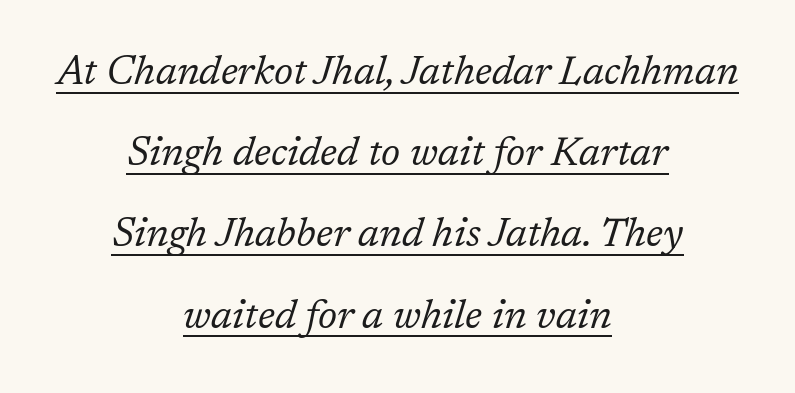
Q: Is the text bold? A: No.
Q: Is the text italic (slanted)? A: Yes, it leans right by about 17 degrees.
Q: Is the typeface a serif or a sans-serif typeface? A: Serif.
Q: Is the text underlined? A: Yes.
Q: How is the paragraph aligned? A: Centered.
Q: Is the spacing between letters normal or unusually wide? A: Normal.
Q: Is the spacing between lines tight, normal or loose? A: Loose.
Q: Width (condensed, normal, or wide)? A: Normal.
Q: Stroke contrast? A: Low.
Q: x-height? A: Medium.
Q: Monospaced? A: No.
